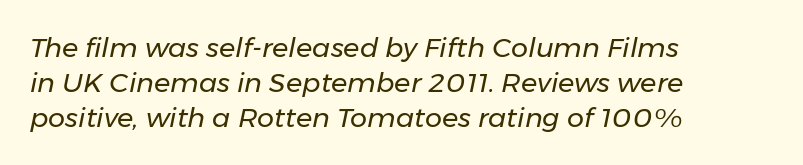
The image shows 27 px text type, italic (leaning right); set left-aligned, normal line spacing (1.3x), normal letter spacing, not underlined.
